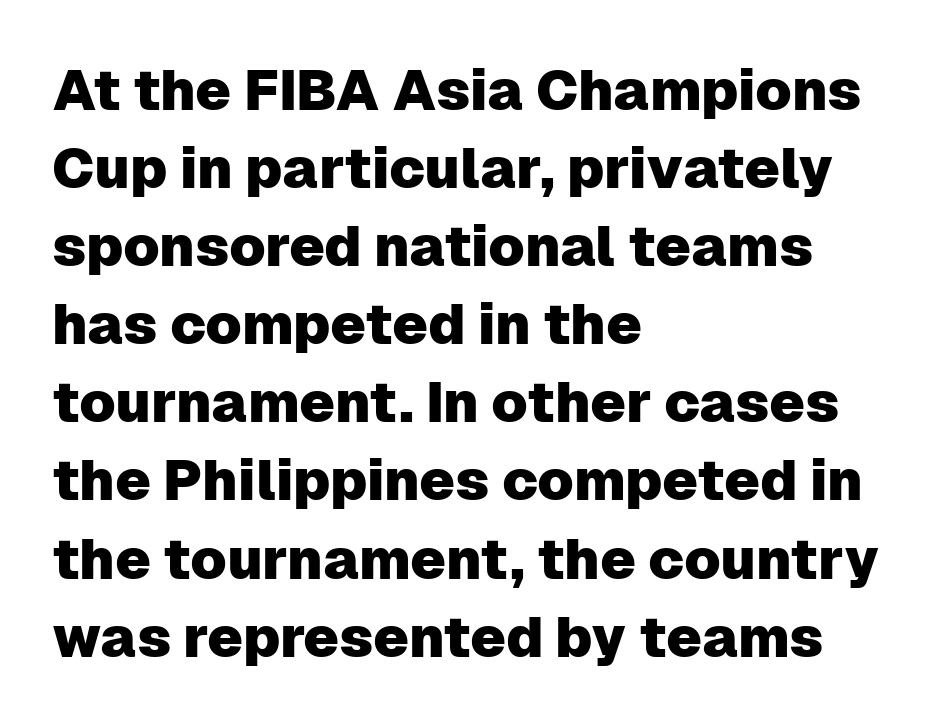
{"serif": "no", "italic": "no", "width": "normal", "stroke_contrast": "low", "x_height": "medium", "monospaced": "no", "underline": "no", "align": "left", "line_spacing": "normal", "line_spacing_ratio": 1.37, "letter_spacing": "normal", "letter_spacing_em": 0.0, "glyph_px": 57}
